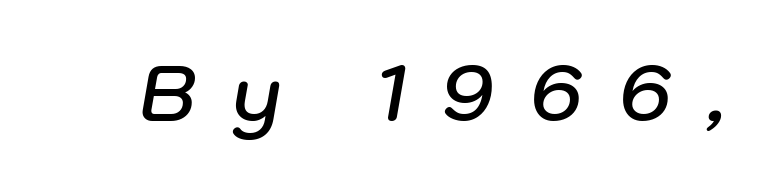
Look at the stroke-to-counter ratio: somewhat heavy, a semibold. Caption: expanded tracking, letters set apart. These lines are rendered in a variable-pitch font. The specimen omits any rule beneath the text block's lines.
